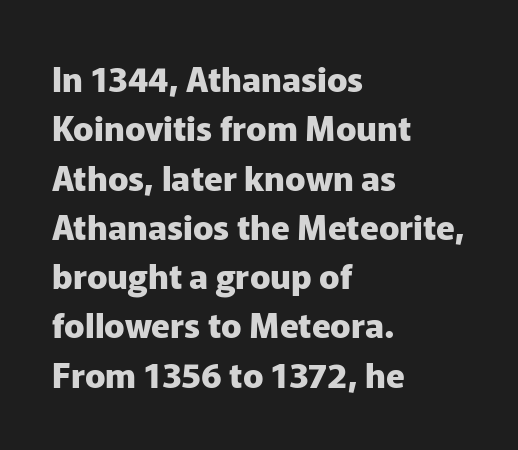
These lines carry a lot of weight — the face is fully bold. The glyphs in this specimen are sans serif. These lines are set flush left with a ragged right edge. Posture: straight, roman, zero tilt. Lines of text with bare space underneath. Short note: letters normally spaced.
